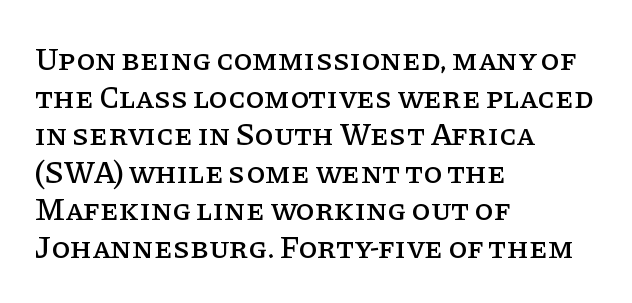
The image shows 31 px serif type, upright; set left-aligned, line spacing 1.21x, normal letter spacing, not underlined; low stroke contrast and a large x-height.
